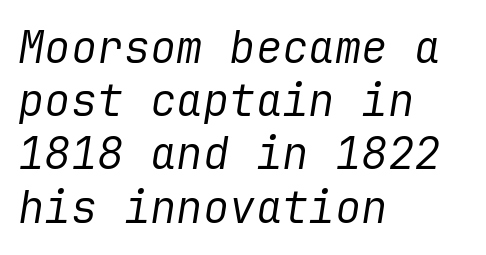
Q: Is the text bold? A: No.
Q: Is the text italic (slanted)? A: Yes, it leans right by about 9 degrees.
Q: Is the text underlined? A: No.
Q: How is the paragraph aligned? A: Left-aligned.
Q: Is the spacing between letters normal or unusually wide? A: Normal.
Q: Width (condensed, normal, or wide)? A: Normal.
Q: Stroke contrast? A: Low.
Q: x-height? A: Medium.
